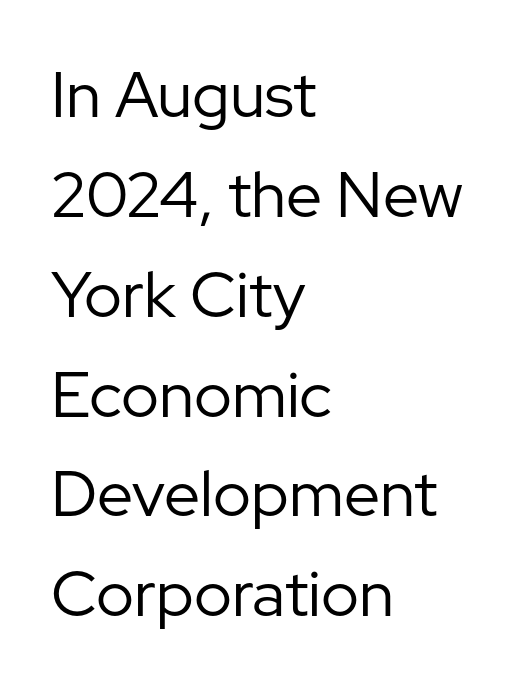
The image shows 64 px regular-weight sans-serif type, upright; set left-aligned, normal line spacing (1.56x), normal letter spacing, not underlined; low stroke contrast and a medium x-height.
